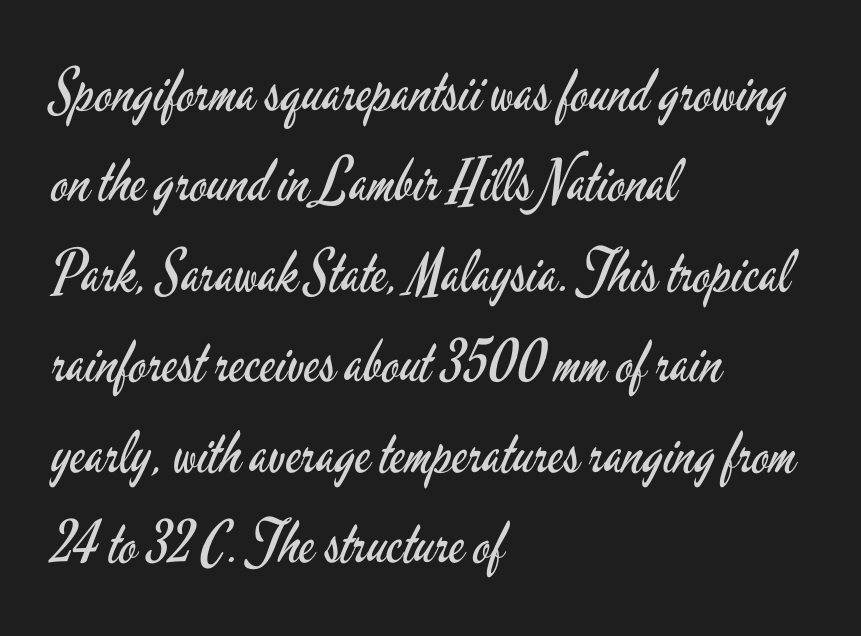
The image shows 58 px regular-weight, condensed sans-serif type; set left-aligned, normal line spacing (1.56x), normal letter spacing, not underlined; low stroke contrast and a small x-height.
